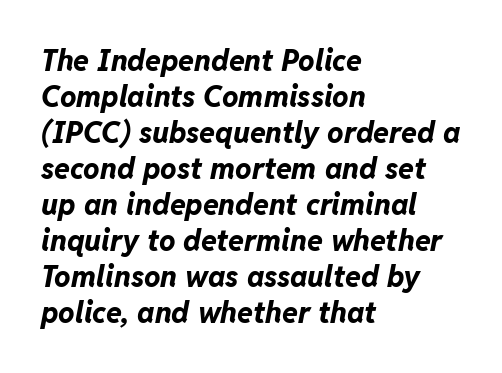
Q: Is the text bold? A: Yes.
Q: Is the text italic (slanted)? A: Yes, it leans right by about 11 degrees.
Q: Is the text underlined? A: No.
Q: How is the paragraph aligned? A: Left-aligned.
Q: Is the spacing between letters normal or unusually wide? A: Normal.
Q: Width (condensed, normal, or wide)? A: Normal.
Q: Stroke contrast? A: Low.
Q: x-height? A: Medium.
Q: Monospaced? A: No.
